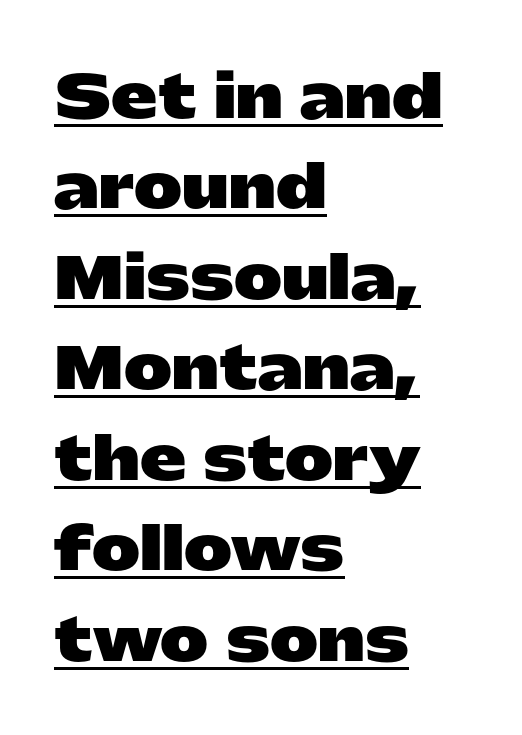
{"serif": "no", "italic": "no", "bold": "yes", "weight": "heavy", "width": "wide", "stroke_contrast": "low", "x_height": "medium", "monospaced": "no", "underline": "yes", "align": "left", "line_spacing": "normal", "line_spacing_ratio": 1.56, "letter_spacing": "normal", "letter_spacing_em": 0.0, "glyph_px": 58}
